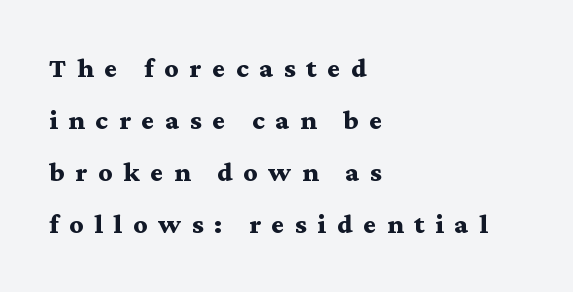
Rendered with straight, roman letterforms. The rag falls on the right side of this text block. Each letter keeps its own natural width here, so spacing adapts to shape. Regarding serifs, this sample has them. The tracking reads as deliberately expanded to a designer's eye. Emphasis by weight is at full strength: bold.
